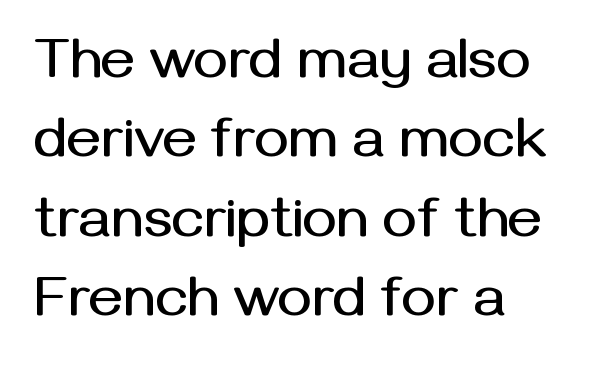
The image shows 58 px sans-serif type, upright; set left-aligned, normal line spacing (1.37x), normal letter spacing, not underlined; medium stroke contrast and a medium x-height.
